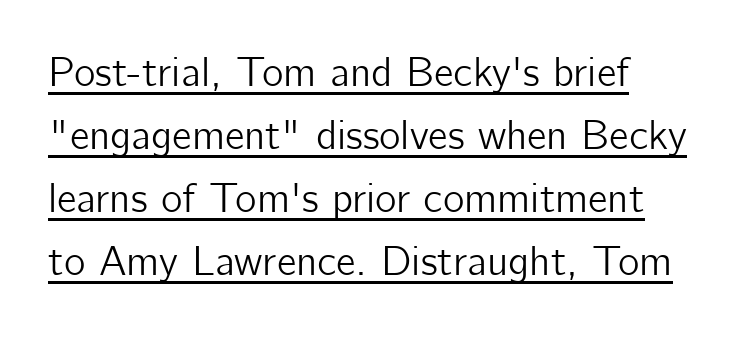
Q: Is the text italic (slanted)? A: No, it is upright.
Q: Is the typeface a serif or a sans-serif typeface? A: Sans-serif.
Q: Is the text underlined? A: Yes.
Q: Is the spacing between letters normal or unusually wide? A: Normal.
Q: Is the spacing between lines tight, normal or loose? A: Normal.
Q: Width (condensed, normal, or wide)? A: Normal.
Q: Stroke contrast? A: Low.
Q: x-height? A: Medium.
Q: Monospaced? A: No.
